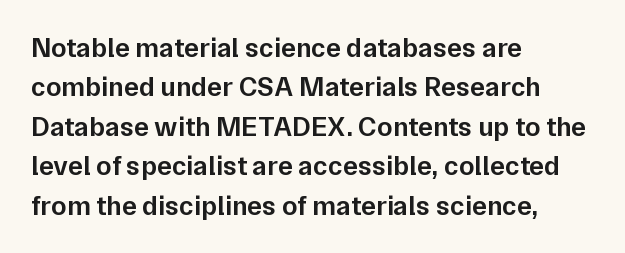
Q: Is the text bold? A: Semi-bold.
Q: Is the text italic (slanted)? A: No, it is upright.
Q: Is the typeface a serif or a sans-serif typeface? A: Sans-serif.
Q: Is the text underlined? A: No.
Q: How is the paragraph aligned? A: Left-aligned.
Q: Is the spacing between letters normal or unusually wide? A: Normal.
Q: Is the spacing between lines tight, normal or loose? A: Normal.
Q: Width (condensed, normal, or wide)? A: Normal.
Q: Stroke contrast? A: Low.
Q: x-height? A: Medium.
Q: Monospaced? A: No.
